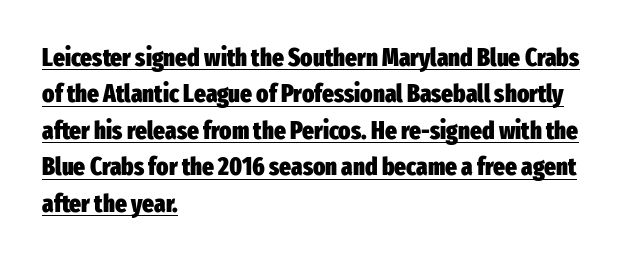
{"italic": "no", "bold": "yes", "underline": "yes", "align": "left", "line_spacing": "normal", "line_spacing_ratio": 1.46, "letter_spacing": "normal", "letter_spacing_em": 0.0, "glyph_px": 25}
